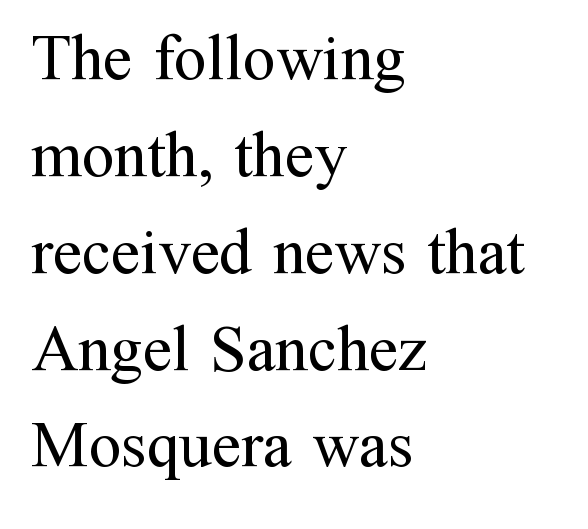
The image shows 65 px regular-weight serif type, upright; set left-aligned, normal line spacing (1.49x), normal letter spacing, not underlined; medium stroke contrast and a medium x-height.
